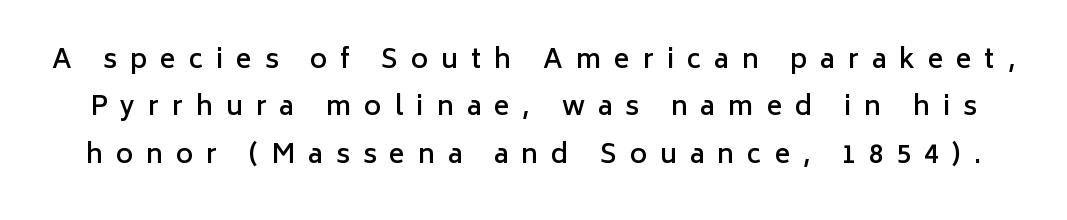
Nope, not italic — everything's standing straight. Letters rest on an invisible, unmarked baseline. Honestly, the letter spacing is so wide it's the main thing you notice. Weight: semibold (demi).
